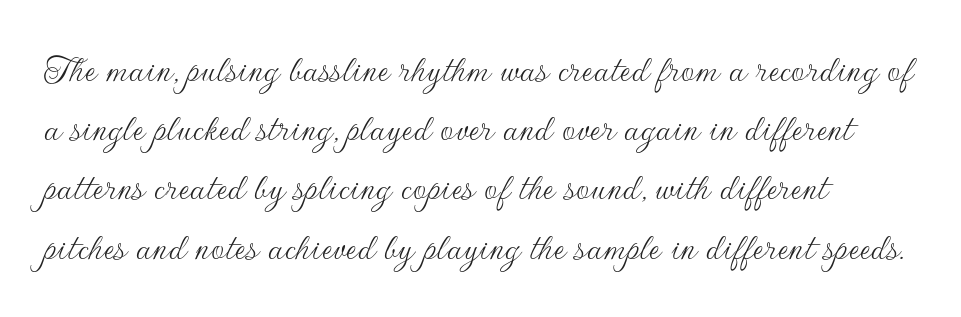
Q: Is the text bold? A: No.
Q: Is the text italic (slanted)? A: Yes.
Q: Is the typeface a serif or a sans-serif typeface? A: Sans-serif.
Q: Is the text underlined? A: No.
Q: How is the paragraph aligned? A: Left-aligned.
Q: Is the spacing between letters normal or unusually wide? A: Normal.
Q: Is the spacing between lines tight, normal or loose? A: Normal.
Q: Width (condensed, normal, or wide)? A: Normal.
Q: Stroke contrast? A: Low.
Q: x-height? A: Small.
Q: Monospaced? A: No.
